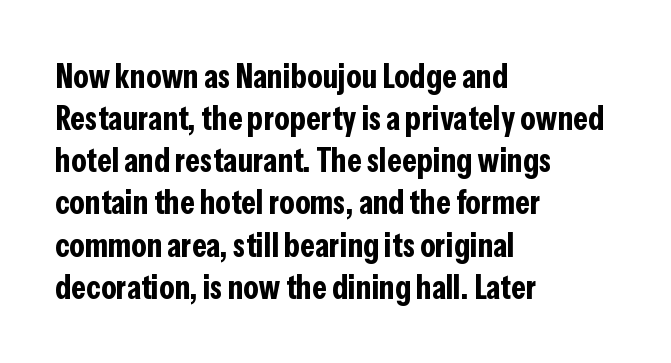
Q: Is the text bold? A: Yes.
Q: Is the text italic (slanted)? A: No, it is upright.
Q: Is the typeface a serif or a sans-serif typeface? A: Sans-serif.
Q: Is the text underlined? A: No.
Q: How is the paragraph aligned? A: Left-aligned.
Q: Is the spacing between letters normal or unusually wide? A: Normal.
Q: Width (condensed, normal, or wide)? A: Condensed.
Q: Stroke contrast? A: Low.
Q: x-height? A: Medium.
Q: Monospaced? A: No.
